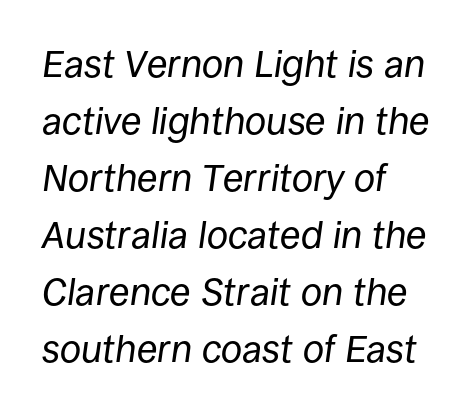
The image shows 38 px regular-weight type, italic (leaning right); set left-aligned, normal line spacing (1.5x), normal letter spacing, not underlined; low stroke contrast and a large x-height.
